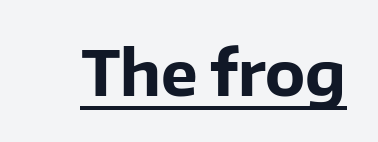
{"serif": "no", "italic": "no", "bold": "yes", "weight": "bold", "width": "normal", "stroke_contrast": "low", "x_height": "medium", "monospaced": "no", "underline": "yes", "letter_spacing": "normal", "letter_spacing_em": 0.0, "glyph_px": 62}
